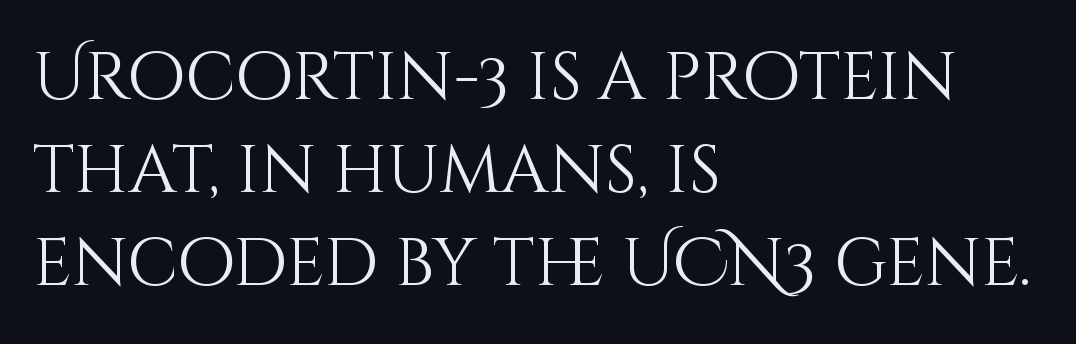
{"italic": "no", "bold": "no", "weight": "light", "width": "normal", "stroke_contrast": "medium", "x_height": "large", "monospaced": "no", "underline": "no", "align": "left", "line_spacing": "normal", "line_spacing_ratio": 1.39, "letter_spacing": "normal", "letter_spacing_em": 0.0, "glyph_px": 67}
